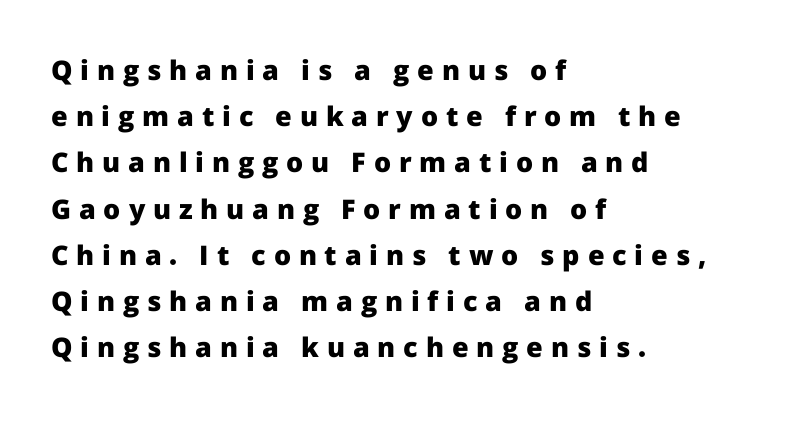
{"italic": "no", "bold": "yes", "underline": "no", "align": "left", "line_spacing_ratio": 1.71, "letter_spacing": "wide", "letter_spacing_em": 0.29, "glyph_px": 27}
